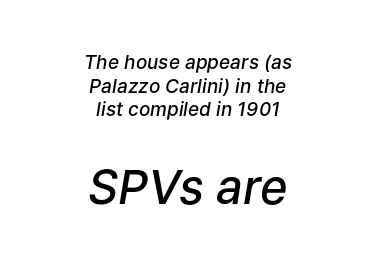
The image shows 47 px semibold type, italic (leaning right); set centered, line spacing 1.24x, normal letter spacing, not underlined; the second (bottom) block is 2.47x larger; low stroke contrast and a medium x-height.
